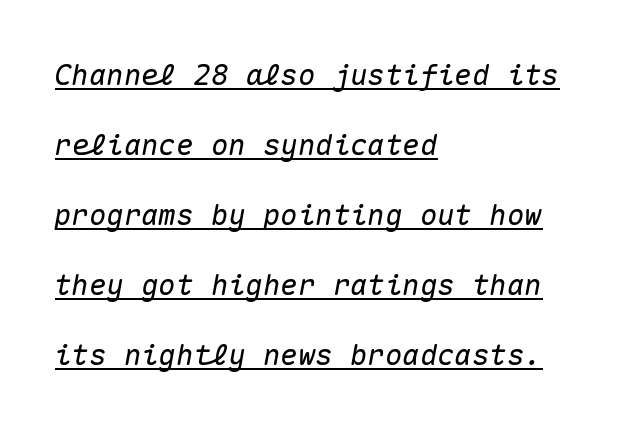
{"italic": "yes", "lean": "right", "slant_degrees": 10, "width": "normal", "stroke_contrast": "medium", "x_height": "medium", "monospaced": "yes", "underline": "yes", "align": "left", "line_spacing": "loose", "line_spacing_ratio": 2.41, "letter_spacing": "normal", "letter_spacing_em": 0.0, "glyph_px": 29}
